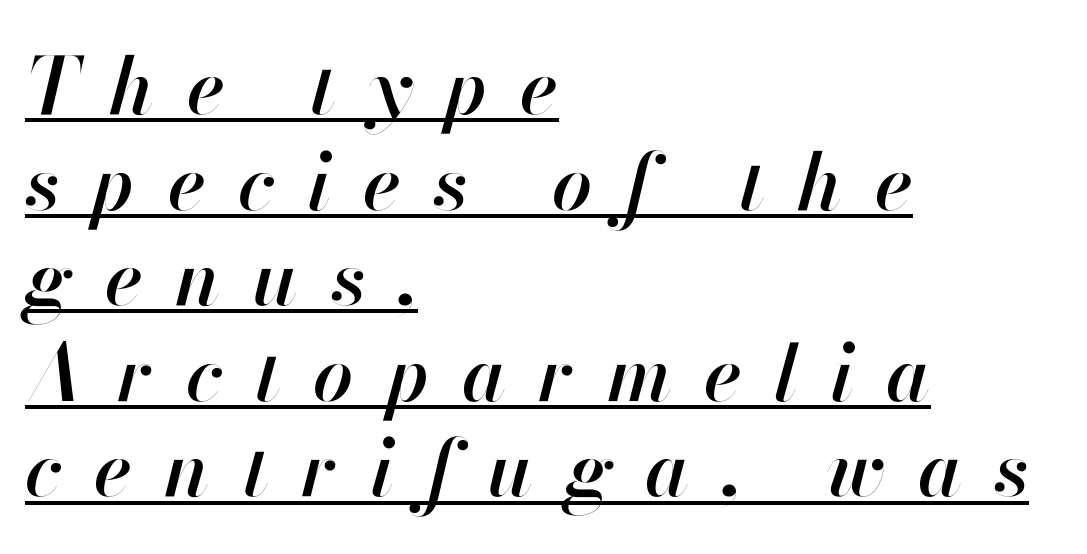
{"italic": "yes", "lean": "right", "slant_degrees": 13, "bold": "semi", "weight": "semibold", "width": "normal", "stroke_contrast": "high", "x_height": "small", "monospaced": "no", "underline": "yes", "align": "left", "line_spacing_ratio": 1.21, "letter_spacing": "wide", "letter_spacing_em": 0.41, "glyph_px": 79}
